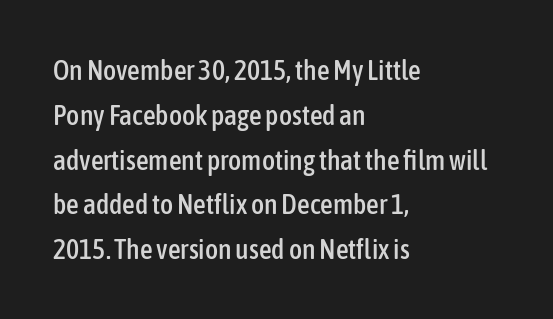
{"serif": "no", "italic": "no", "width": "condensed", "stroke_contrast": "low", "x_height": "medium", "monospaced": "no", "underline": "no", "align": "left", "line_spacing": "normal", "line_spacing_ratio": 1.6, "letter_spacing": "normal", "letter_spacing_em": 0.0, "glyph_px": 28}
